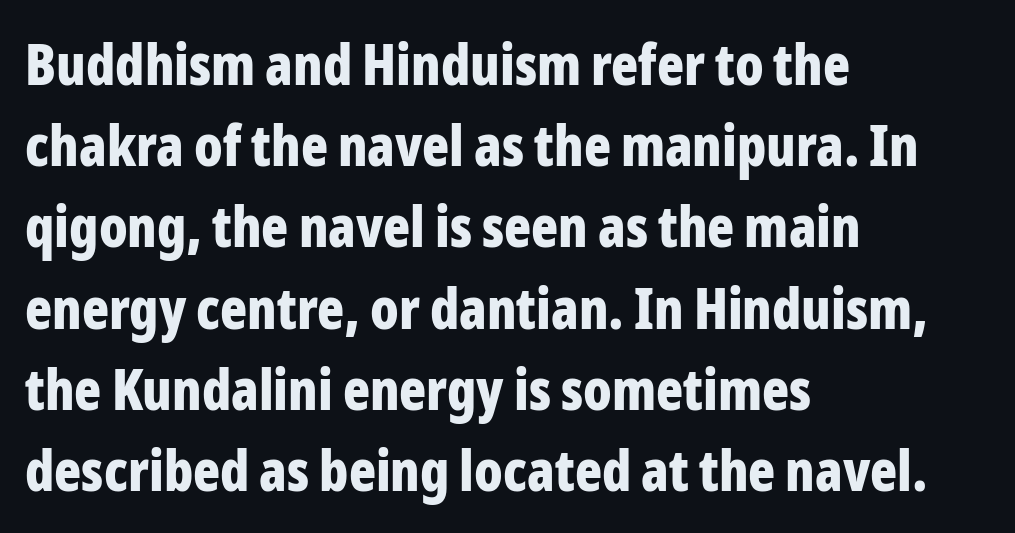
This is sans-serif lettering, the kind often seen on screens and signage. Each word holds together tightly as a unit, with standard inter-letter gaps. Successive baselines arrive at the customary interval. What weight is shown? A full bold with thick strokes. Note the varied advance widths — an 'i' is clearly narrower than an 'm'.
